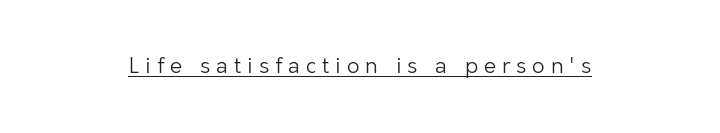
{"italic": "no", "bold": "no", "underline": "yes", "letter_spacing": "wide", "letter_spacing_em": 0.27, "glyph_px": 22}
